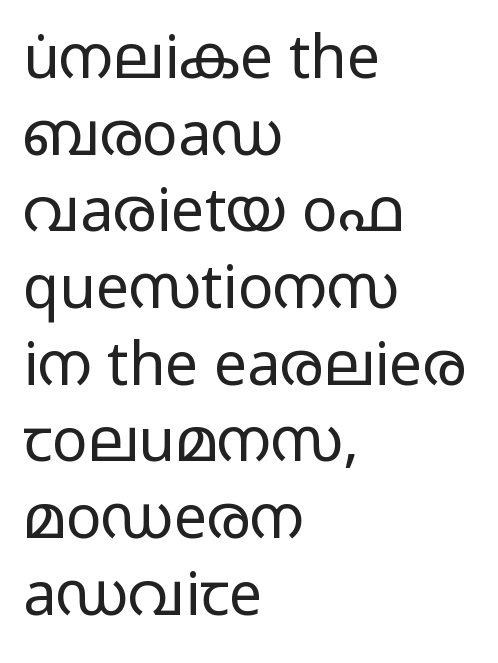
The foot of each line stays bare and open. The passage shown stacks its lines at a standard gap. Character widths vary here, with narrow letters taking less room than wide ones. What stands out about the letter spacing? Nothing — it is the standard amount. This sample is left-justified, so line endings fall wherever the words run out.
